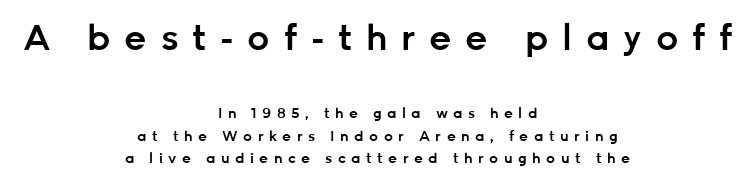
Q: Is the text bold? A: Semi-bold.
Q: Is the text italic (slanted)? A: No, it is upright.
Q: Is the typeface a serif or a sans-serif typeface? A: Sans-serif.
Q: Is the text underlined? A: No.
Q: How is the paragraph aligned? A: Centered.
Q: Is the spacing between letters normal or unusually wide? A: Unusually wide.
Q: Is the spacing between lines tight, normal or loose? A: Normal.
Q: Which block of text is set in a larger size, the first (top) or the second (bottom)? A: The first (top) one.
Q: Width (condensed, normal, or wide)? A: Normal.
Q: Stroke contrast? A: Low.
Q: x-height? A: Medium.
Q: Monospaced? A: No.
